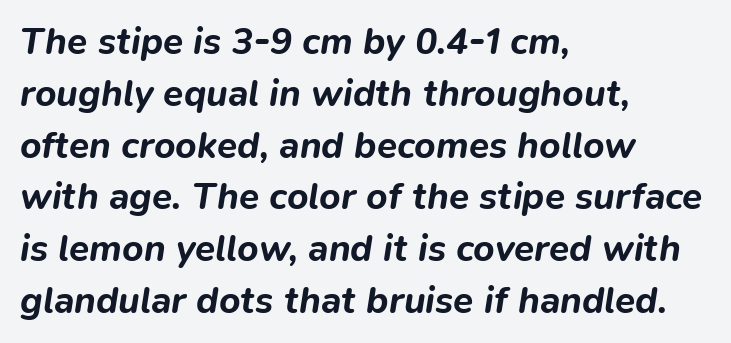
Each new line begins a customary step beneath the previous one. Students, note that the glyphs here touch the page at normal intervals. The text block is weighted toward the left margin, trailing off unevenly rightward. The letters are bold, with thick, heavy strokes. Does the lettering tilt? It does — this is italic.
